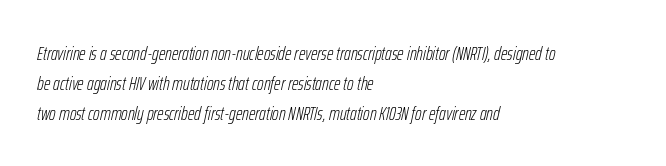
The glyphs look as if they've been sheared to an angle. Type without underlining. These lines keep a tight, regular rhythm from letter to letter. The rendering anchors every line to the left-hand side. Stems and bowls with no extra thickness — not bold. The leading is moderate, giving the passage an even texture.
